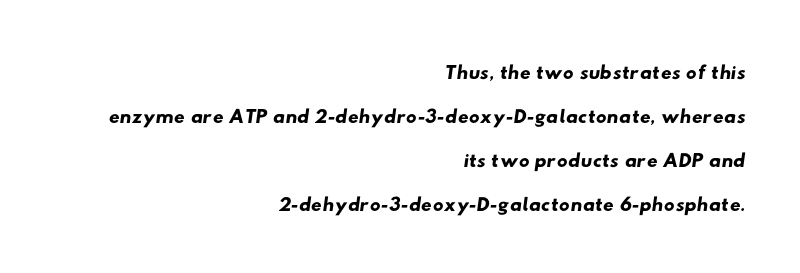
The image shows 30 px wide sans-serif type; set right-aligned, normal line spacing (1.47x), normal letter spacing, not underlined; low stroke contrast and a small x-height.
